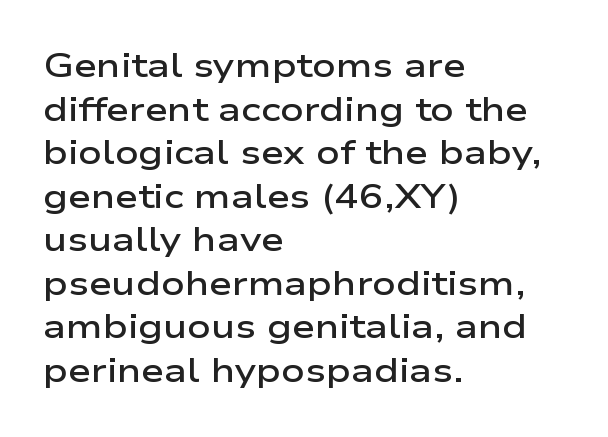
The image shows 33 px semibold, wide sans-serif type, upright; set left-aligned, normal line spacing (1.32x), normal letter spacing, not underlined; low stroke contrast and a medium x-height.
